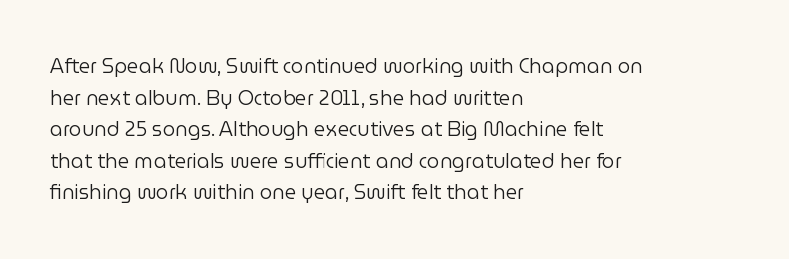
The image shows 20 px text type, upright; set left-aligned, normal line spacing (1.58x), normal letter spacing, not underlined.
